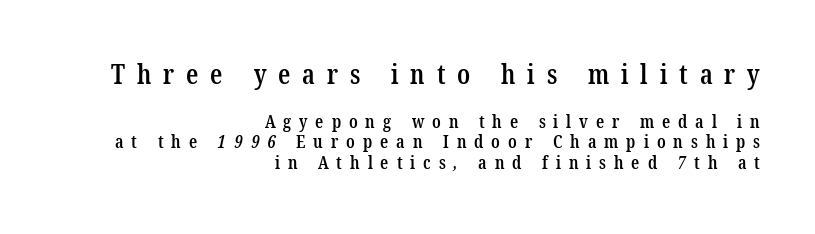
Moderately thickened strokes mark this as semibold type. Line spacing here is tight. The type is letterspaced generously, with wide tracking. In this sample the first text group is rendered at the bigger scale. Descenders are the only things crossing below the line.
